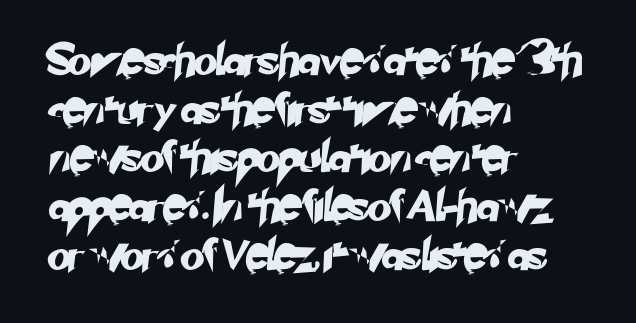
The block of text has a typical density, with ordinary space between rows. In CSS terms this would be text-align: left. The rendering uses natural spacing where letterforms have individual widths. Letterform terminals end flat and unadorned throughout the passage.
